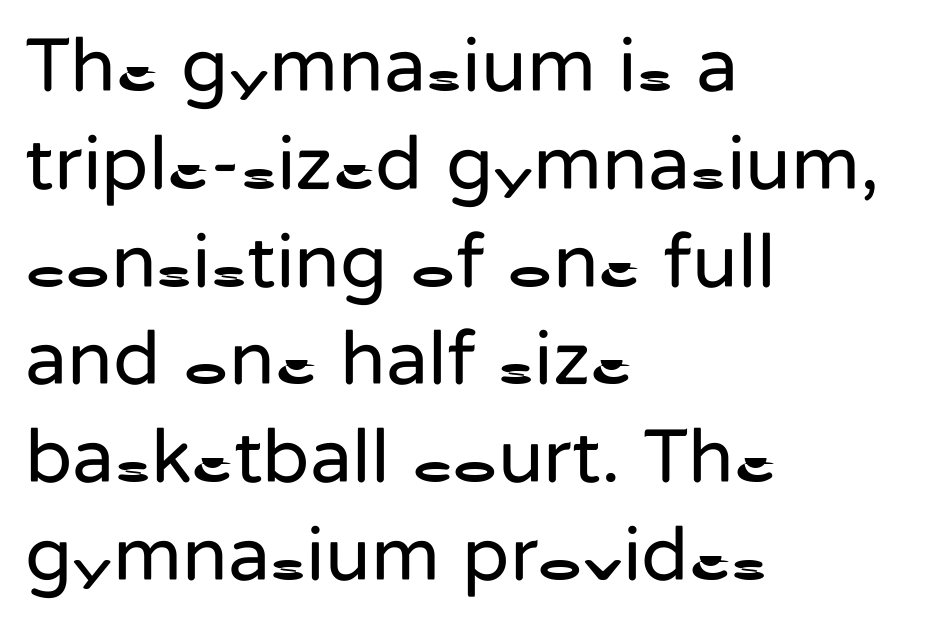
Q: Is the text bold? A: No.
Q: Is the text italic (slanted)? A: No, it is upright.
Q: Is the typeface a serif or a sans-serif typeface? A: Sans-serif.
Q: Is the text underlined? A: No.
Q: How is the paragraph aligned? A: Left-aligned.
Q: Is the spacing between letters normal or unusually wide? A: Normal.
Q: Is the spacing between lines tight, normal or loose? A: Normal.
Q: Width (condensed, normal, or wide)? A: Normal.
Q: Stroke contrast? A: Low.
Q: x-height? A: Medium.
Q: Monospaced? A: No.
